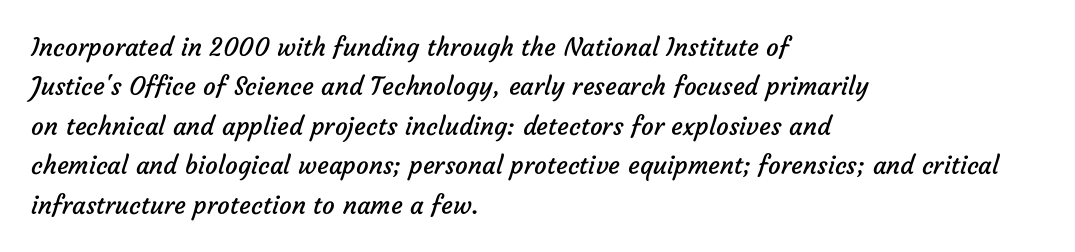
{"bold": "no", "underline": "no", "align": "left", "line_spacing": "normal", "line_spacing_ratio": 1.58, "letter_spacing": "normal", "letter_spacing_em": 0.0, "glyph_px": 25}
